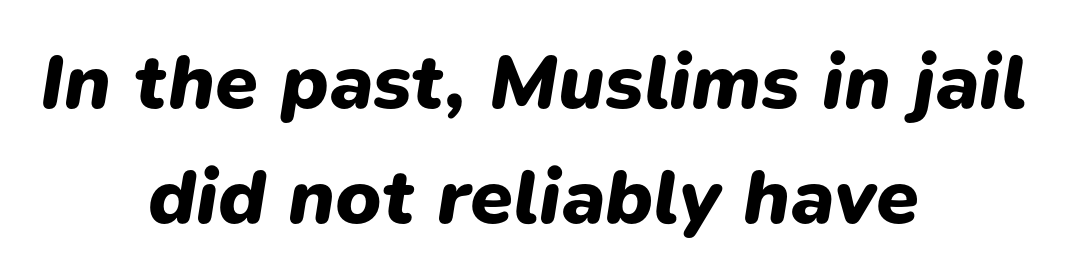
{"italic": "yes", "lean": "right", "slant_degrees": 9, "bold": "yes", "weight": "heavy", "width": "normal", "stroke_contrast": "low", "x_height": "medium", "monospaced": "no", "underline": "no", "align": "center", "line_spacing": "normal", "line_spacing_ratio": 1.48, "letter_spacing": "normal", "letter_spacing_em": 0.0, "glyph_px": 78}
